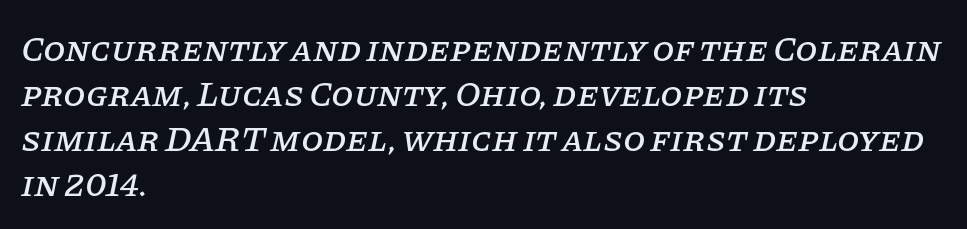
To sum up the face: it has serifs. This sample uses plain, unmodified letter spacing. The letters advance in unequal steps, a hallmark of proportional type. This sample keeps an unexceptional amount of space between lines.
